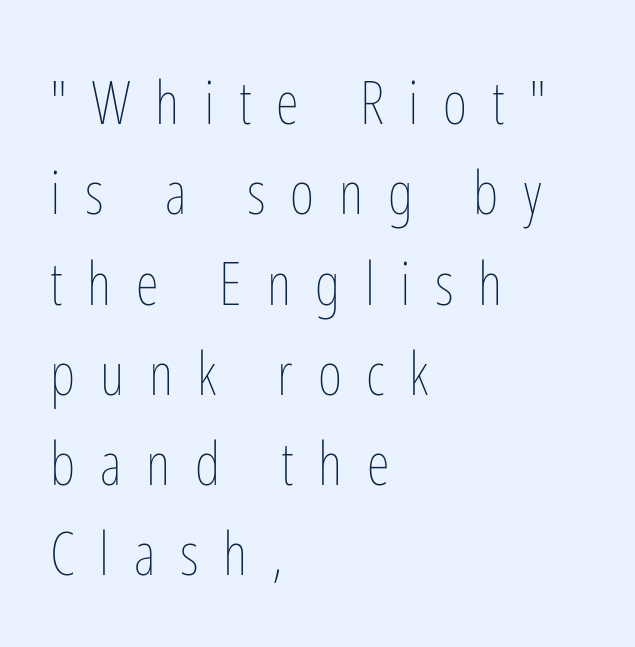
The image shows 59 px thin, condensed type, upright; set left-aligned, normal line spacing (1.53x), unusually wide letter spacing (+0.42 em), not underlined; low stroke contrast and a medium x-height.
